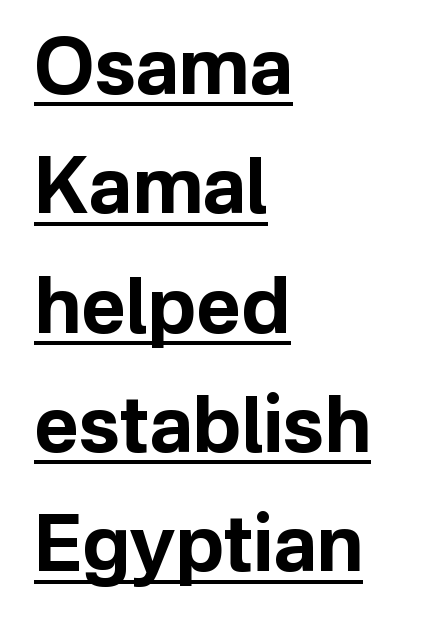
Q: Is the text bold? A: Yes.
Q: Is the text italic (slanted)? A: No, it is upright.
Q: Is the typeface a serif or a sans-serif typeface? A: Sans-serif.
Q: Is the text underlined? A: Yes.
Q: How is the paragraph aligned? A: Left-aligned.
Q: Is the spacing between letters normal or unusually wide? A: Normal.
Q: Is the spacing between lines tight, normal or loose? A: Normal.
Q: Width (condensed, normal, or wide)? A: Normal.
Q: Stroke contrast? A: Low.
Q: x-height? A: Medium.
Q: Monospaced? A: No.
